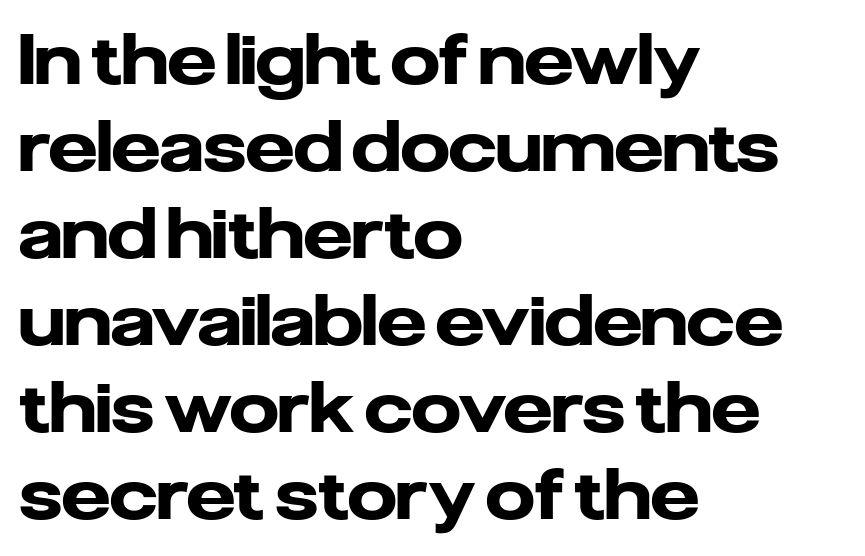
{"serif": "no", "italic": "no", "bold": "yes", "weight": "heavy", "width": "normal", "stroke_contrast": "low", "x_height": "medium", "monospaced": "no", "underline": "no", "align": "left", "line_spacing": "normal", "line_spacing_ratio": 1.26, "letter_spacing": "normal", "letter_spacing_em": 0.0, "glyph_px": 69}
